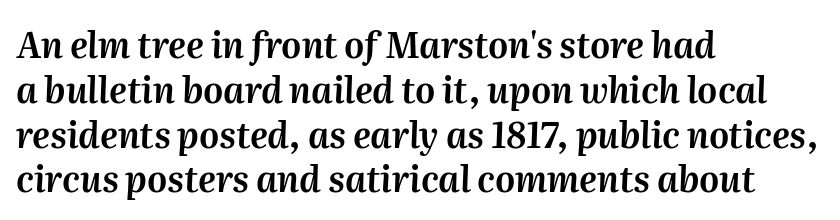
The rendering uses a moderate line-height, typical for paragraphs. Note the varied advance widths — an 'i' is clearly narrower than an 'm'. The letters sit at their default tracking, neither squeezed nor spread. Has an underline been added? It has not. Which margin do the lines hug? The left one — the right edge is uneven.
